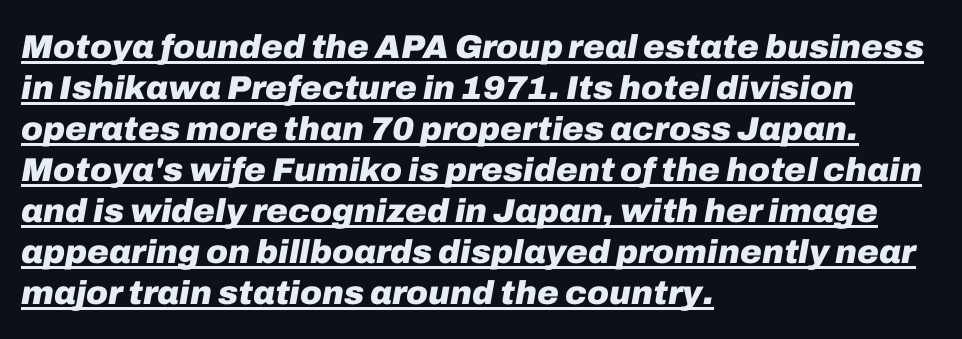
The rendering applies a slant to the glyphs. The glyphs are accompanied by a horizontal stroke just below them. How heavy is the stroke? Heavy — this is a bold. Character widths vary here, with narrow letters taking less room than wide ones. Horizontal alignment here is leftward, the default for most running prose. Characters follow at the spacing the type designer built in.
